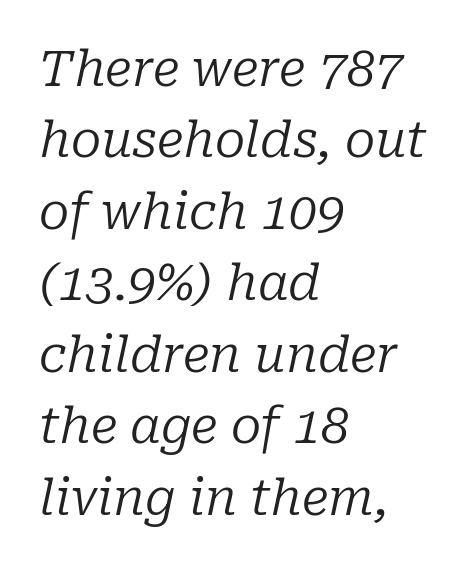
If you drew a line through each stem, it would be angled. The gaps between neighbouring characters are ordinary and unremarkable. Every row of glyphs begins at an identical x-position on the left. The passage shown is not underscored anywhere. Character widths vary here, with narrow letters taking less room than wide ones. Regular leading.
